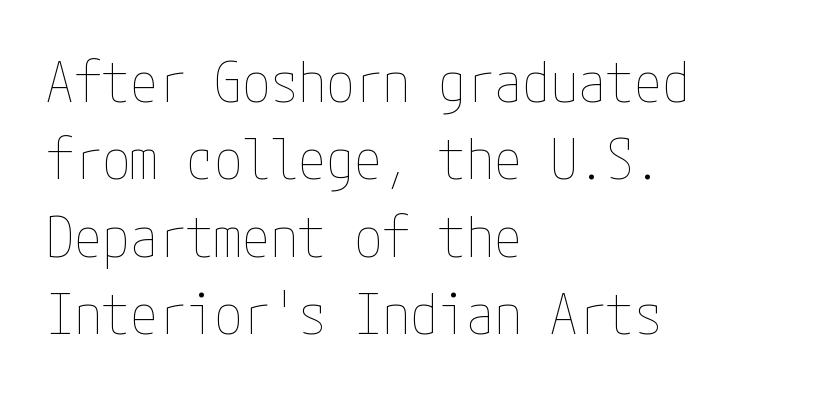
The glyphs are unaccompanied by any horizontal stroke below them. Short note: letters normally spaced. The line-height multiplier appears to be the usual default. Posture: vertical. Nothing heavy about these letters — not bold at all. Does the copy run flush right? No — it runs flush left.
